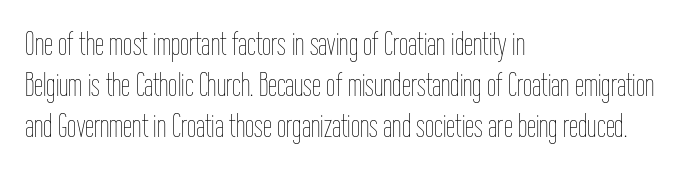
{"italic": "no", "bold": "no", "weight": "thin", "width": "condensed", "stroke_contrast": "low", "x_height": "medium", "monospaced": "no", "underline": "no", "align": "left", "line_spacing": "normal", "line_spacing_ratio": 1.25, "letter_spacing": "normal", "letter_spacing_em": 0.0, "glyph_px": 33}
